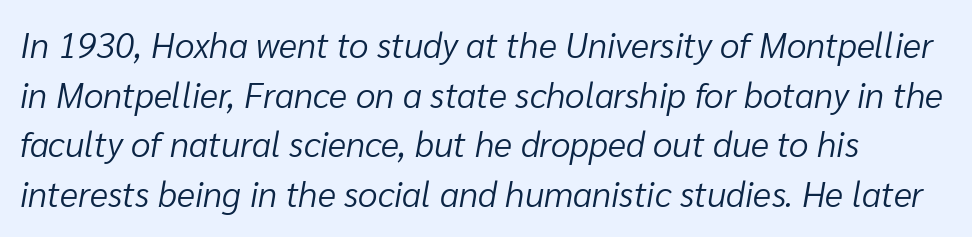
The image shows 35 px light type, italic (leaning right); set normal line spacing (1.42x), normal letter spacing, not underlined; low stroke contrast and a medium x-height.
